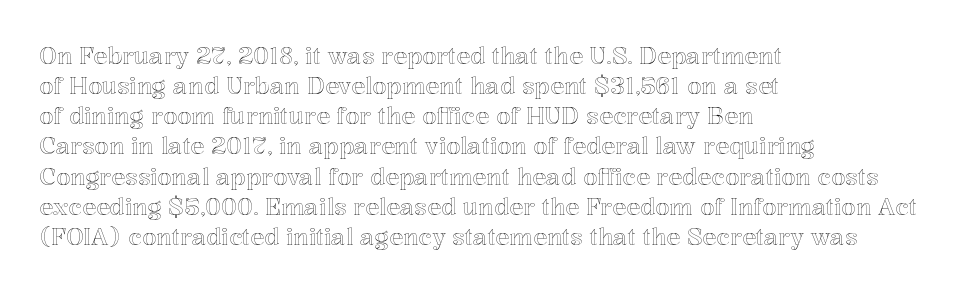
Q: Is the text italic (slanted)? A: No, it is upright.
Q: Is the text underlined? A: No.
Q: How is the paragraph aligned? A: Left-aligned.
Q: Is the spacing between letters normal or unusually wide? A: Normal.
Q: Is the spacing between lines tight, normal or loose? A: Normal.
